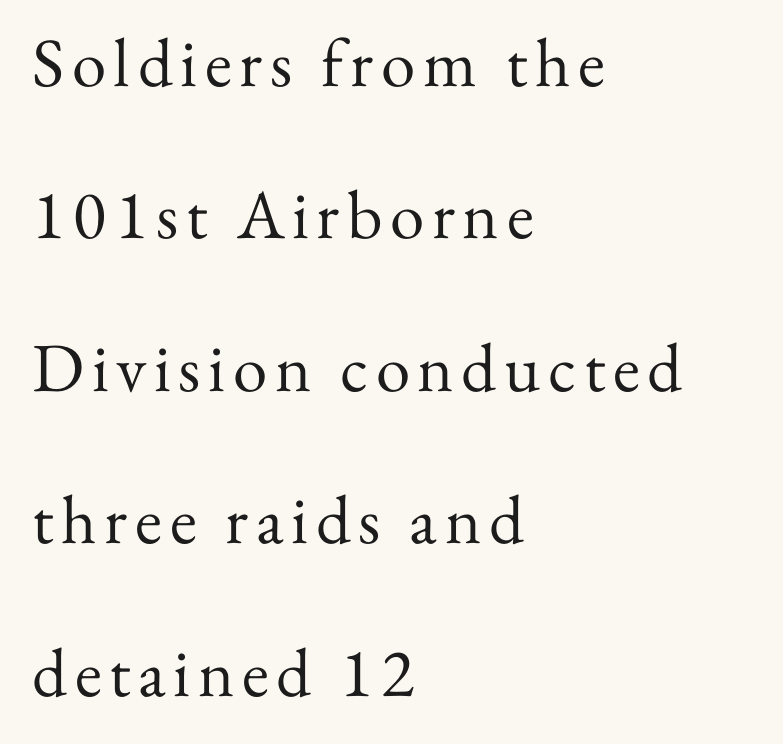
{"serif": "yes", "italic": "no", "bold": "no", "weight": "regular", "width": "normal", "stroke_contrast": "medium", "x_height": "small", "monospaced": "no", "underline": "no", "align": "left", "line_spacing": "loose", "line_spacing_ratio": 2.21, "glyph_px": 69}
